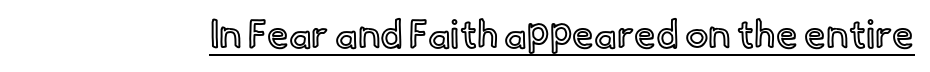
Is there an underline? Yes — a line sits under the letters. Letter spacing: default. When letters stand straight like this, we call the style roman or upright. This sample has the flowing, uneven cadence of proportional lettering.
